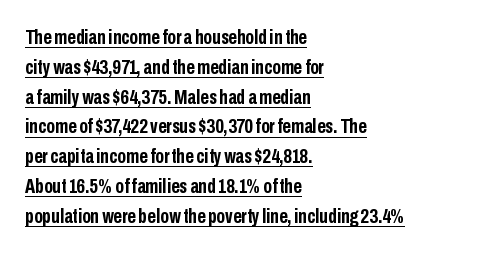
Unlike italic type, these characters show no tilt at all. Left-aligned paragraph, ragged on the right. The typesetting leans heavy: a genuine bold. The space between consecutive lines is moderate. Is the letter spacing exaggerated? No — it looks like the ordinary default.
